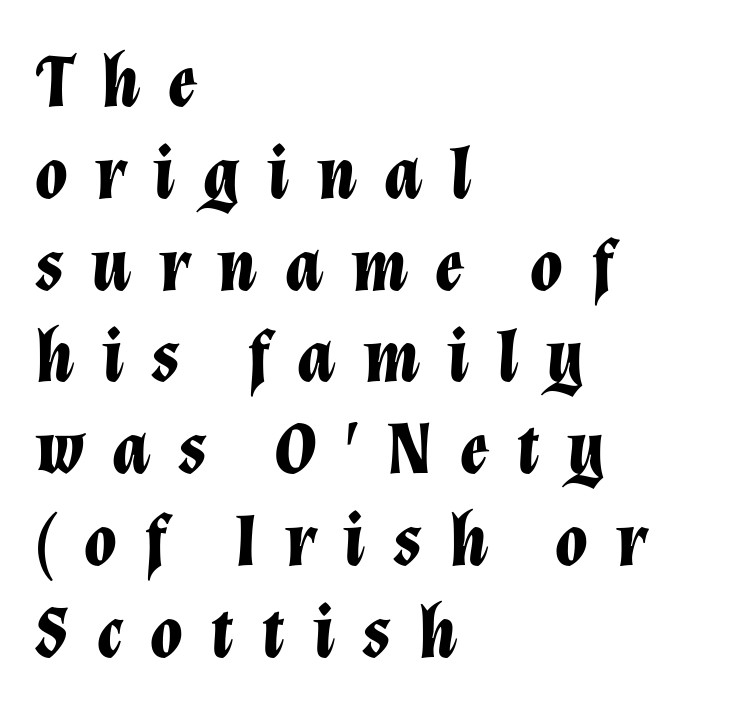
The image shows 74 px bold type, italic (leaning right); set left-aligned, line spacing 1.24x, unusually wide letter spacing (+0.37 em), not underlined; low stroke contrast and a medium x-height.
